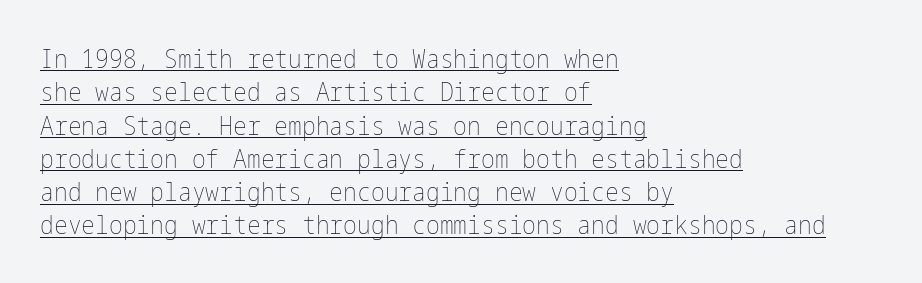
The image shows 26 px text type, upright; set left-aligned, normal line spacing (1.28x), normal letter spacing, underlined.
